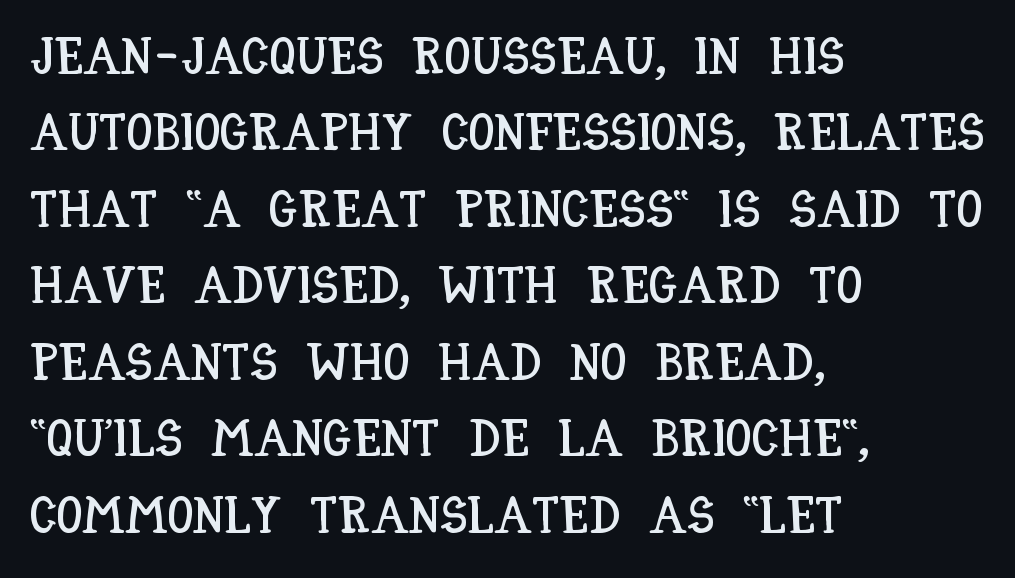
{"italic": "no", "width": "condensed", "stroke_contrast": "low", "x_height": "large", "monospaced": "no", "underline": "no", "align": "left", "line_spacing": "normal", "line_spacing_ratio": 1.47, "letter_spacing": "normal", "letter_spacing_em": 0.0, "glyph_px": 52}
